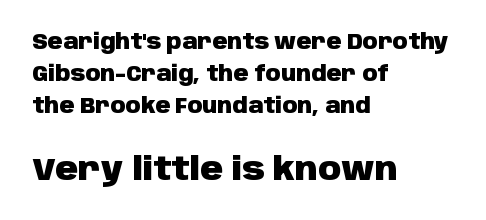
Q: Is the text bold? A: Yes.
Q: Is the text italic (slanted)? A: No, it is upright.
Q: Is the typeface a serif or a sans-serif typeface? A: Sans-serif.
Q: Is the text underlined? A: No.
Q: How is the paragraph aligned? A: Left-aligned.
Q: Is the spacing between letters normal or unusually wide? A: Normal.
Q: Is the spacing between lines tight, normal or loose? A: Normal.
Q: Which block of text is set in a larger size, the first (top) or the second (bottom)? A: The second (bottom) one.
Q: Width (condensed, normal, or wide)? A: Normal.
Q: Stroke contrast? A: Low.
Q: x-height? A: Large.
Q: Monospaced? A: No.
